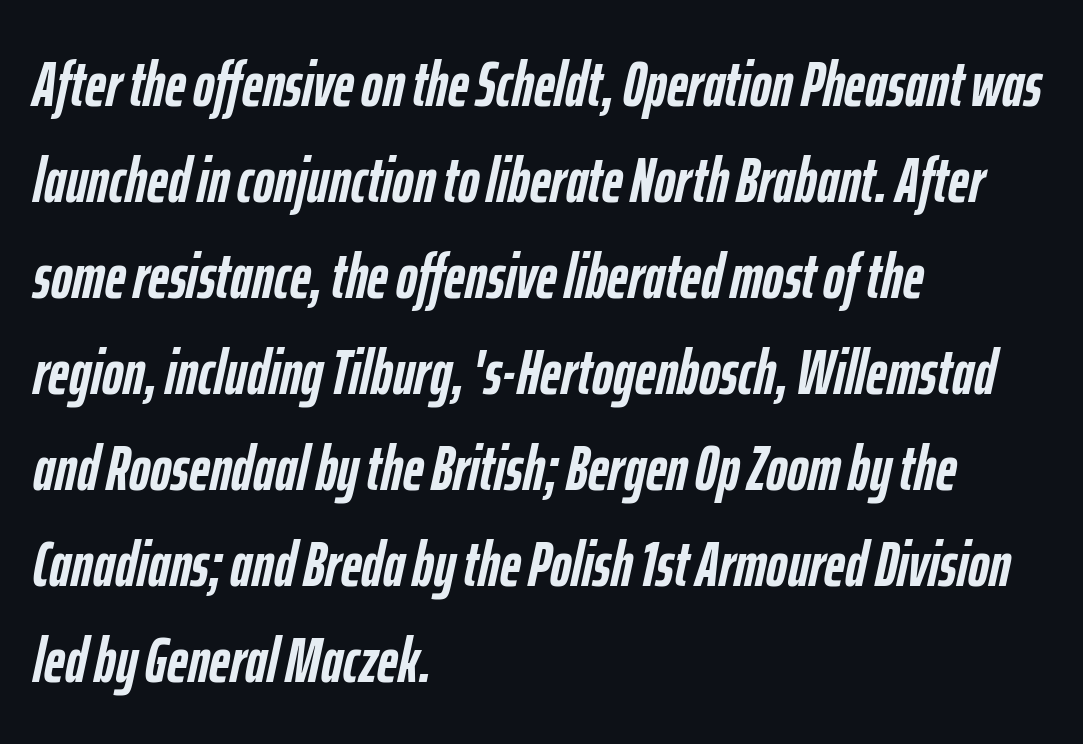
The paragraph has a hard left edge and a soft right edge. Letters rest on an invisible, unmarked baseline. The rendering keeps characters at their native spacing. When letters slant like this, we call the style italic. The rendering uses a bold face; every stroke is thick and dark. This sample keeps an unexceptional amount of space between lines.
